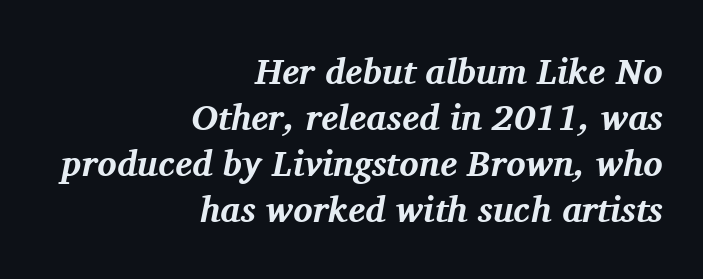
{"serif": "yes", "italic": "yes", "lean": "right", "slant_degrees": 11, "bold": "yes", "weight": "bold", "width": "normal", "stroke_contrast": "medium", "x_height": "medium", "monospaced": "no", "underline": "no", "align": "right", "line_spacing": "normal", "line_spacing_ratio": 1.28, "letter_spacing": "normal", "letter_spacing_em": 0.0, "glyph_px": 36}
